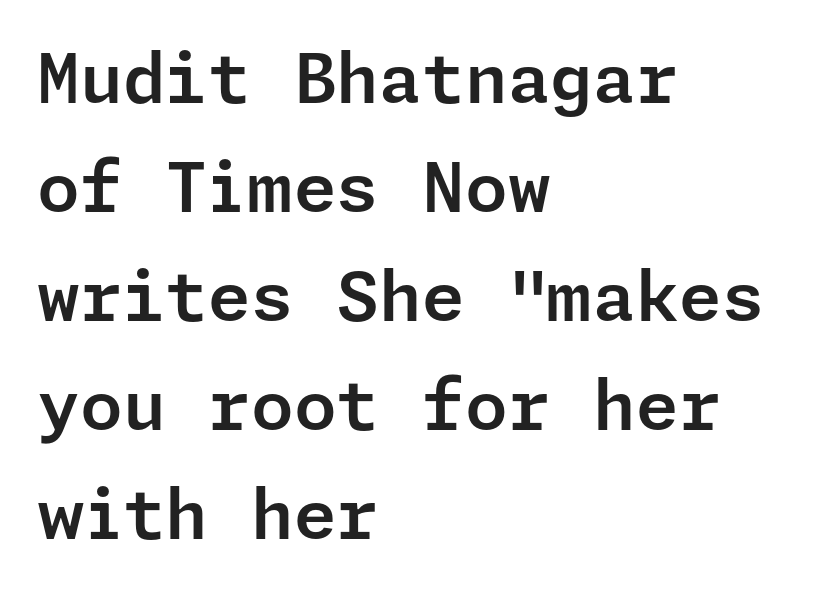
Q: Is the text italic (slanted)? A: No, it is upright.
Q: Is the typeface a serif or a sans-serif typeface? A: Sans-serif.
Q: Is the text underlined? A: No.
Q: How is the paragraph aligned? A: Left-aligned.
Q: Is the spacing between letters normal or unusually wide? A: Normal.
Q: Is the spacing between lines tight, normal or loose? A: Normal.
Q: Width (condensed, normal, or wide)? A: Normal.
Q: Stroke contrast? A: Low.
Q: x-height? A: Medium.
